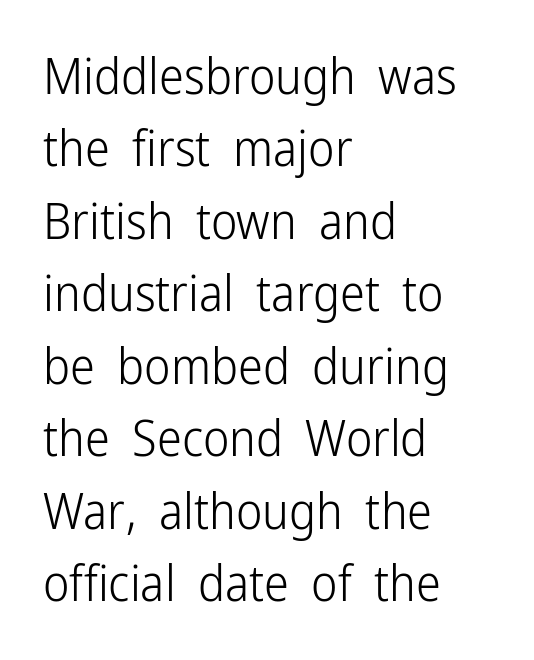
{"serif": "no", "italic": "no", "bold": "no", "weight": "light", "width": "condensed", "stroke_contrast": "low", "x_height": "medium", "monospaced": "no", "underline": "no", "align": "left", "line_spacing": "normal", "line_spacing_ratio": 1.45, "letter_spacing": "normal", "letter_spacing_em": 0.0, "glyph_px": 50}
